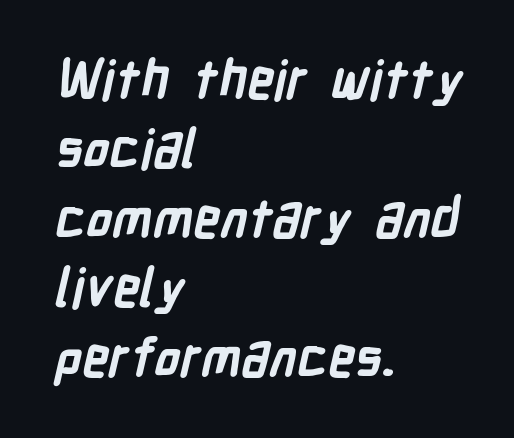
Q: Is the text bold? A: Yes.
Q: Is the typeface a serif or a sans-serif typeface? A: Sans-serif.
Q: Is the text underlined? A: No.
Q: How is the paragraph aligned? A: Left-aligned.
Q: Is the spacing between letters normal or unusually wide? A: Normal.
Q: Is the spacing between lines tight, normal or loose? A: Normal.
Q: Width (condensed, normal, or wide)? A: Condensed.
Q: Stroke contrast? A: Low.
Q: x-height? A: Medium.
Q: Monospaced? A: No.
